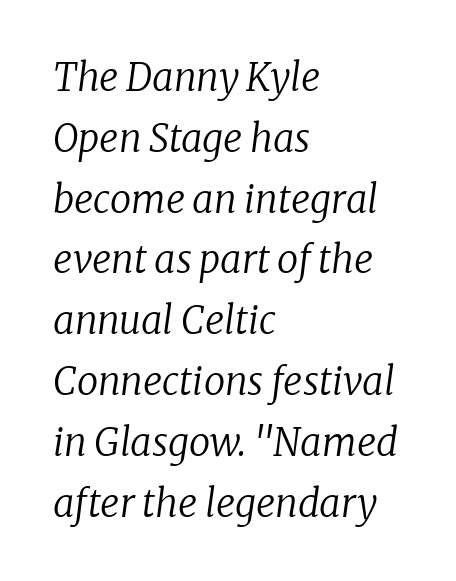
The image shows 38 px regular-weight serif type, italic (leaning right); set left-aligned, normal line spacing (1.6x), normal letter spacing, not underlined; low stroke contrast and a medium x-height.
